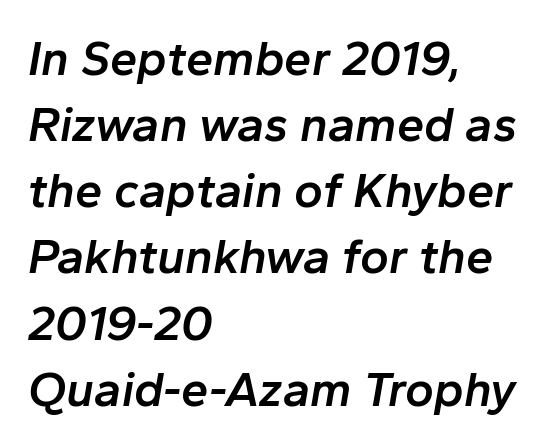
Q: Is the text bold? A: Semi-bold.
Q: Is the text italic (slanted)? A: Yes, it leans right by about 10 degrees.
Q: Is the text underlined? A: No.
Q: How is the paragraph aligned? A: Left-aligned.
Q: Is the spacing between letters normal or unusually wide? A: Normal.
Q: Is the spacing between lines tight, normal or loose? A: Normal.
Q: Width (condensed, normal, or wide)? A: Normal.
Q: Stroke contrast? A: Low.
Q: x-height? A: Medium.
Q: Monospaced? A: No.
